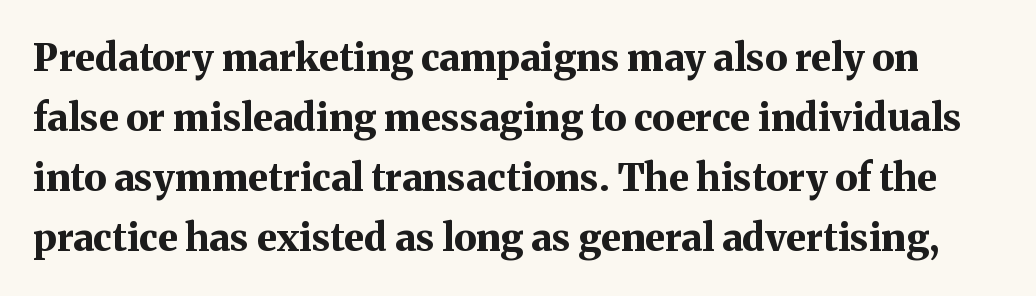
The image shows 38 px bold serif type, upright; set normal line spacing (1.58x), normal letter spacing, not underlined; medium stroke contrast and a medium x-height.
